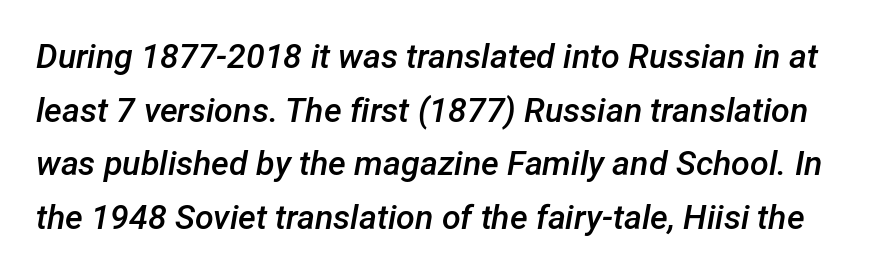
Q: Is the text bold? A: Semi-bold.
Q: Is the text italic (slanted)? A: Yes, it leans right by about 12 degrees.
Q: Is the text underlined? A: No.
Q: Is the spacing between letters normal or unusually wide? A: Normal.
Q: Is the spacing between lines tight, normal or loose? A: Normal.
Q: Width (condensed, normal, or wide)? A: Normal.
Q: Stroke contrast? A: Low.
Q: x-height? A: Medium.
Q: Monospaced? A: No.
